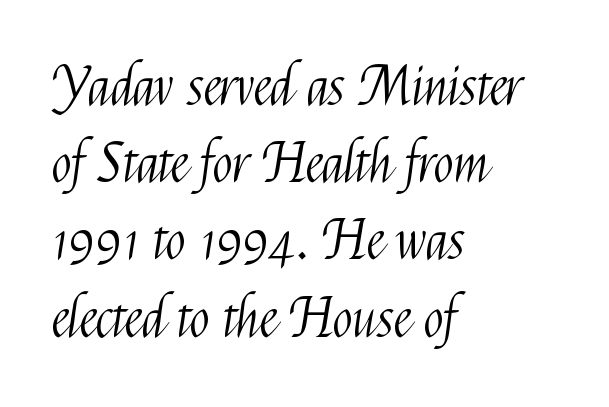
Q: Is the text bold? A: No.
Q: Is the text italic (slanted)? A: Yes.
Q: Is the typeface a serif or a sans-serif typeface? A: Sans-serif.
Q: Is the text underlined? A: No.
Q: How is the paragraph aligned? A: Left-aligned.
Q: Is the spacing between letters normal or unusually wide? A: Normal.
Q: Is the spacing between lines tight, normal or loose? A: Normal.
Q: Width (condensed, normal, or wide)? A: Condensed.
Q: Stroke contrast? A: Medium.
Q: x-height? A: Medium.
Q: Monospaced? A: No.
